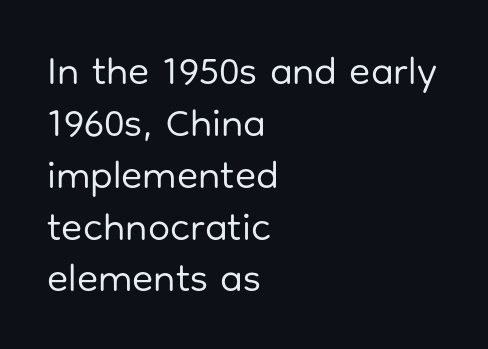
{"serif": "no", "italic": "no", "bold": "no", "weight": "regular", "width": "normal", "stroke_contrast": "low", "x_height": "medium", "monospaced": "no", "underline": "no", "align": "left", "line_spacing": "normal", "line_spacing_ratio": 1.33, "letter_spacing": "normal", "letter_spacing_em": 0.0, "glyph_px": 39}
